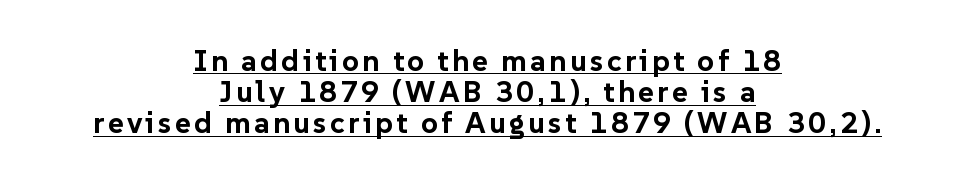
Reading down the column, the eye jumps only a short way to each next line. Bold? Absolutely — the strokes are thick and heavy. The passage shown is typed in a proportional face where columns would drift. Horizontal alignment here is central, giving a formal, balanced look.
